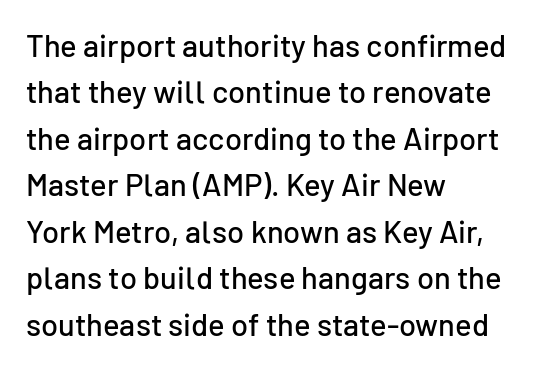
{"serif": "no", "italic": "no", "width": "normal", "stroke_contrast": "low", "x_height": "medium", "monospaced": "no", "underline": "no", "align": "left", "line_spacing": "normal", "line_spacing_ratio": 1.5, "letter_spacing": "normal", "letter_spacing_em": 0.0, "glyph_px": 31}
